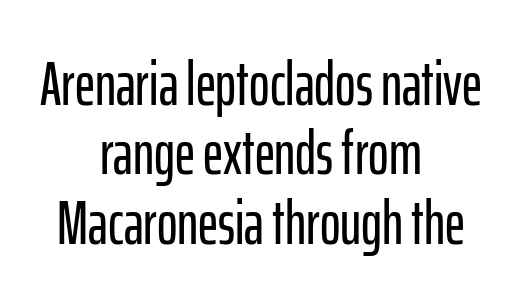
Q: Is the text italic (slanted)? A: No, it is upright.
Q: Is the typeface a serif or a sans-serif typeface? A: Sans-serif.
Q: Is the text underlined? A: No.
Q: How is the paragraph aligned? A: Centered.
Q: Is the spacing between letters normal or unusually wide? A: Normal.
Q: Is the spacing between lines tight, normal or loose? A: Tight.
Q: Width (condensed, normal, or wide)? A: Condensed.
Q: Stroke contrast? A: Low.
Q: x-height? A: Medium.
Q: Monospaced? A: No.
